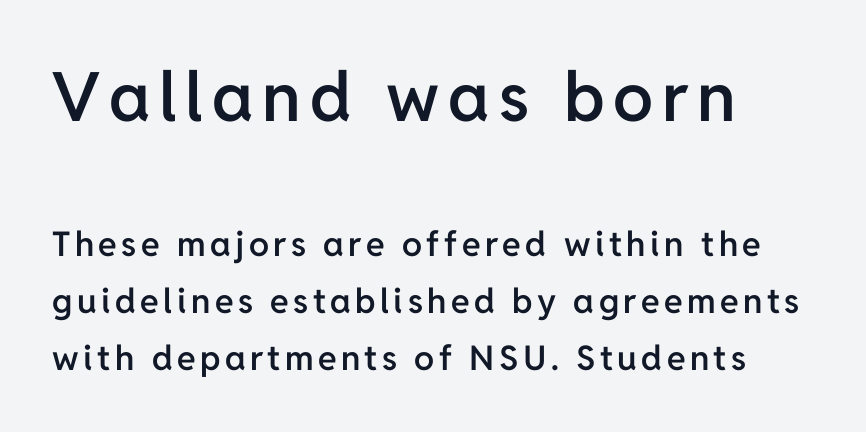
Q: Is the text bold? A: Semi-bold.
Q: Is the text italic (slanted)? A: No, it is upright.
Q: Is the typeface a serif or a sans-serif typeface? A: Sans-serif.
Q: Is the text underlined? A: No.
Q: How is the paragraph aligned? A: Left-aligned.
Q: Is the spacing between lines tight, normal or loose? A: Normal.
Q: Which block of text is set in a larger size, the first (top) or the second (bottom)? A: The first (top) one.
Q: Width (condensed, normal, or wide)? A: Normal.
Q: Stroke contrast? A: Low.
Q: x-height? A: Medium.
Q: Monospaced? A: No.
